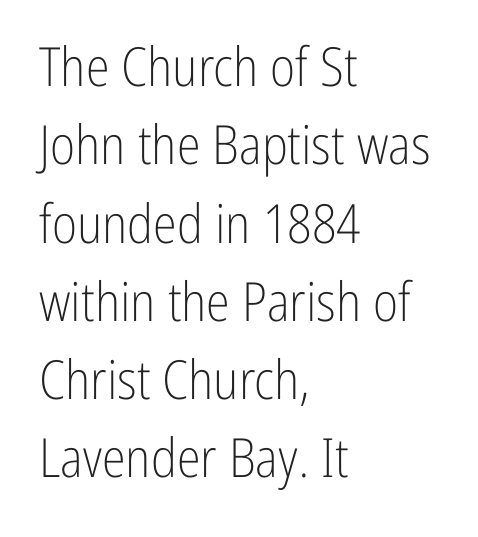
The zone under the glyphs is completely vacant. Look at the tracking — it's just the regular setting, nothing added. Notice how the passage keeps a crisp vertical edge on the left only. The letters carry no serifs — their stems end cleanly without finishing strokes.
